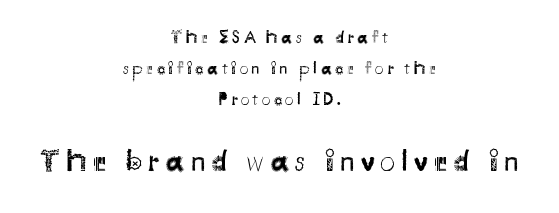
Do the characters align in a grid? No, the font is proportional. Inter-character spacing is expanded well beyond the font's built-in metrics. The space directly below the letters is spotless. Typesetter's note — lower block bumped up in size, upper block left smaller. Classification — sans serif. A quiet, ordinary-to-light weight characterises the typeface.
